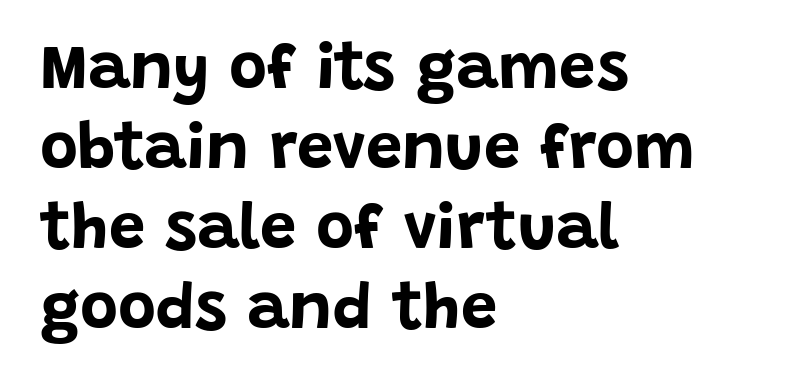
The rendering anchors every line to the left-hand side. Standard letterfit; no display-style spreading of the glyphs. Type without underlining. Designer's note — italics off, roman on. Strokes here are thick enough to call this a true bold. Character widths vary here, with narrow letters taking less room than wide ones.
